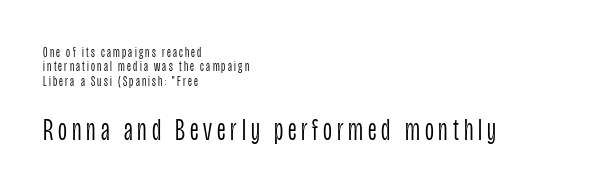
Whoever set this chose condensed vertical rhythm over breathing room. No letter is thick-stroked: the sample isn't bold. The letters carry no serifs — their stems end cleanly without finishing strokes. Every row of glyphs begins at an identical x-position on the left. The type sits square on the baseline with zero lean.
